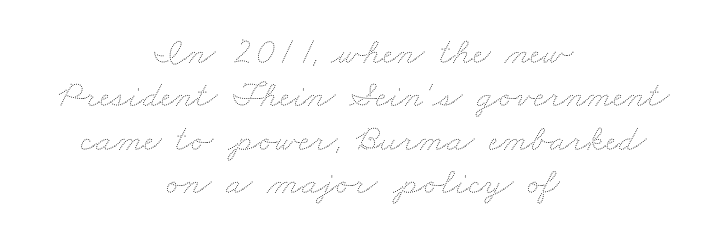
The letterforms sit at book weight or below. The words here are not underlined. Note the varied advance widths — an 'i' is clearly narrower than an 'm'. This block would grow much taller if given ordinary leading; it's compressed now. The passage shown has conventional tracking throughout.
